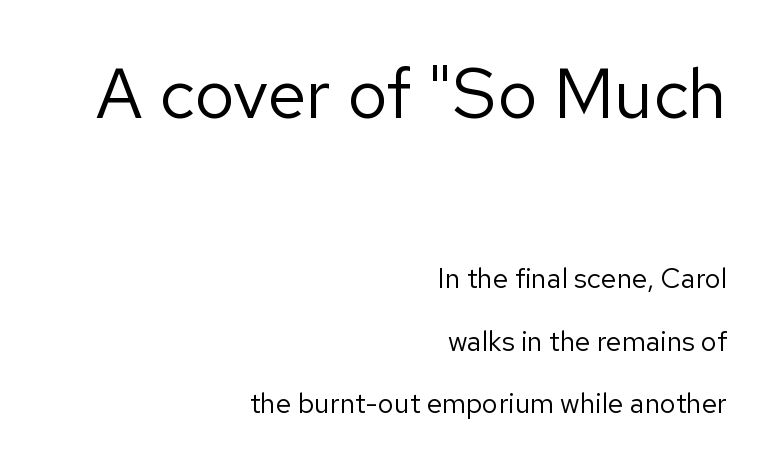
The image shows 70 px regular-weight sans-serif type, upright; set right-aligned, loose line spacing (2.24x), normal letter spacing, not underlined; the first (top) block is 2.5x larger; low stroke contrast and a medium x-height.
